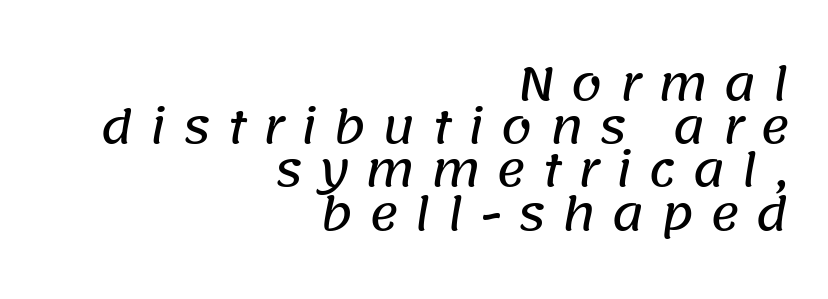
This rendering employs a face without finishing strokes, i.e., a sans-serif. Notice how the passage keeps a crisp vertical edge on the right only. Anything drawn beneath the words? Only blank space. Each letter keeps its own natural width here, so spacing adapts to shape.
